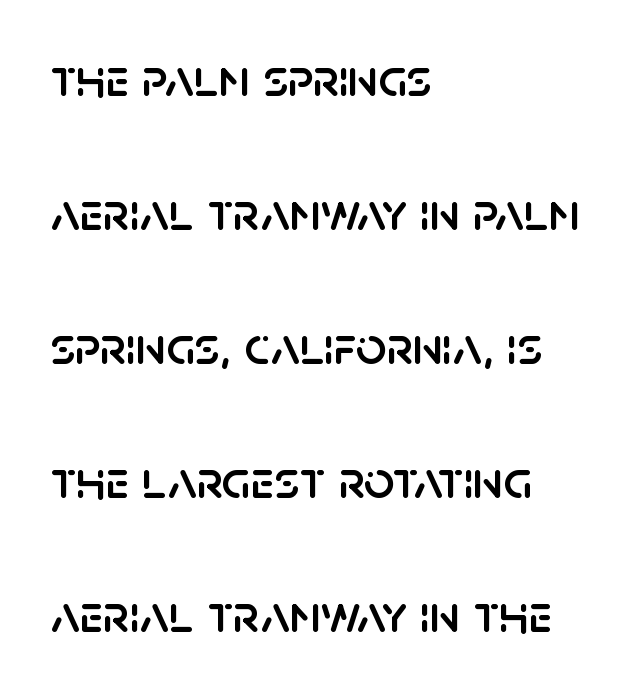
A sans-serif font was chosen for this passage. Ordinary non-slanted type is in use. Does extra space separate the letters? No, they use regular spacing. One glance says open: line gaps are wider than usual. Casual observation: everything's shoved over to the left. The gap between lines stays unmarked.
